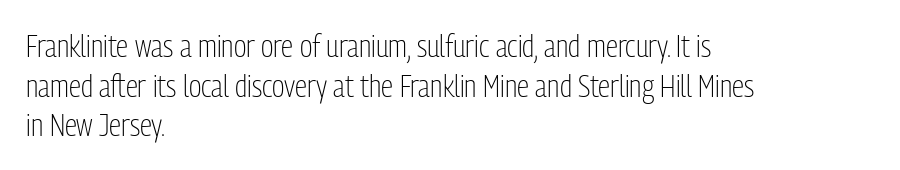
Q: Is the text bold? A: No.
Q: Is the text italic (slanted)? A: No, it is upright.
Q: Is the typeface a serif or a sans-serif typeface? A: Sans-serif.
Q: Is the text underlined? A: No.
Q: How is the paragraph aligned? A: Left-aligned.
Q: Is the spacing between letters normal or unusually wide? A: Normal.
Q: Is the spacing between lines tight, normal or loose? A: Normal.
Q: Width (condensed, normal, or wide)? A: Condensed.
Q: Stroke contrast? A: Low.
Q: x-height? A: Medium.
Q: Monospaced? A: No.
